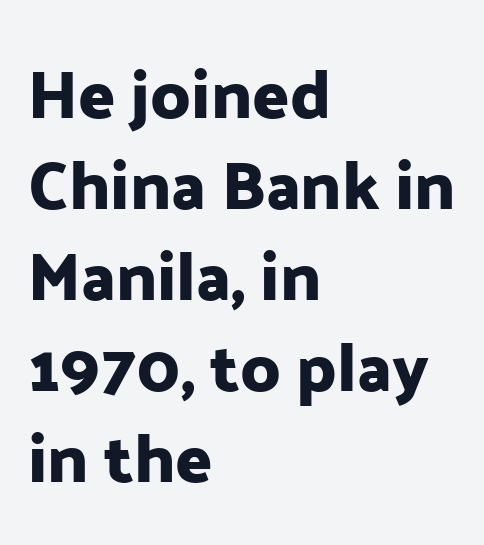
{"serif": "no", "italic": "no", "width": "normal", "stroke_contrast": "low", "x_height": "medium", "monospaced": "no", "underline": "no", "align": "left", "line_spacing": "normal", "line_spacing_ratio": 1.34, "letter_spacing": "normal", "letter_spacing_em": 0.0, "glyph_px": 68}
